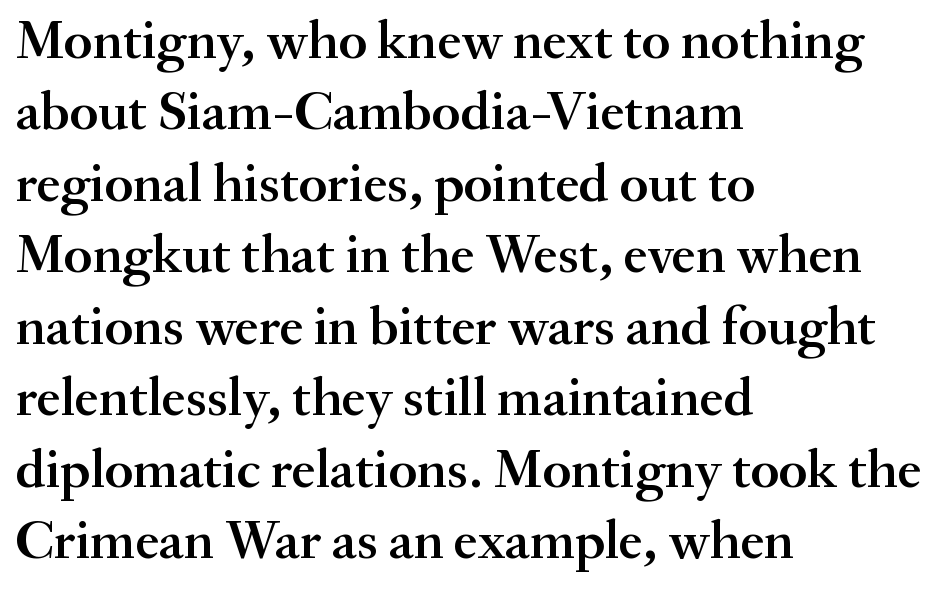
The image shows 55 px semibold serif type, upright; set left-aligned, normal line spacing (1.3x), normal letter spacing, not underlined; medium stroke contrast and a small x-height.
